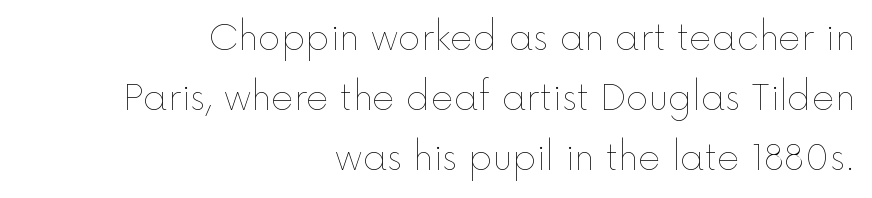
The image shows 35 px thin type, upright; set right-aligned, line spacing 1.71x, normal letter spacing, not underlined; a medium x-height.
